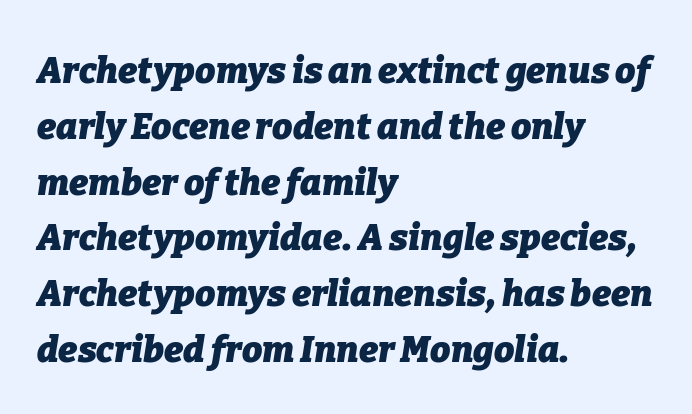
{"italic": "yes", "lean": "right", "slant_degrees": 9, "bold": "yes", "weight": "heavy", "width": "normal", "stroke_contrast": "low", "x_height": "medium", "monospaced": "no", "underline": "no", "align": "left", "line_spacing": "normal", "line_spacing_ratio": 1.55, "letter_spacing": "normal", "letter_spacing_em": 0.0, "glyph_px": 36}
